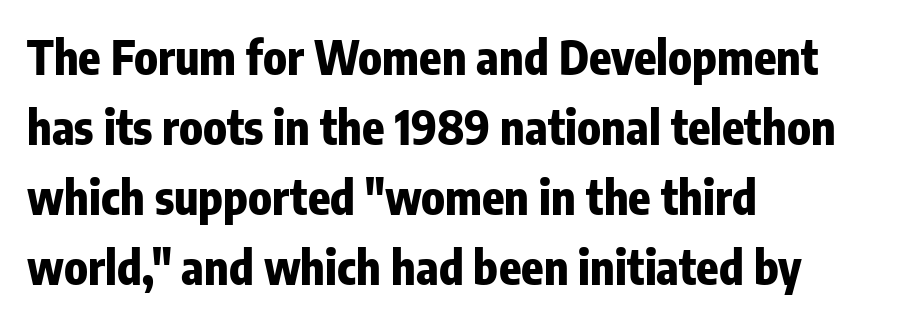
{"serif": "no", "italic": "no", "bold": "yes", "weight": "heavy", "width": "condensed", "stroke_contrast": "low", "x_height": "medium", "monospaced": "no", "underline": "no", "align": "left", "line_spacing": "normal", "line_spacing_ratio": 1.52, "letter_spacing": "normal", "letter_spacing_em": 0.0, "glyph_px": 46}
